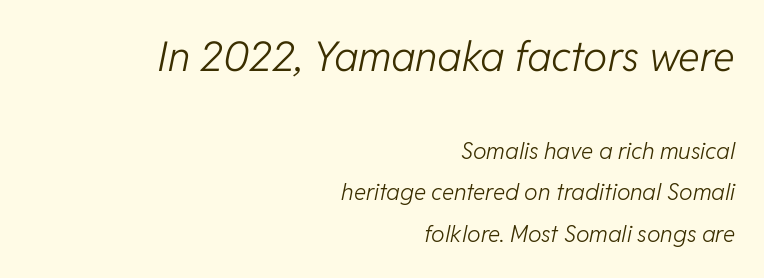
The lines are quadded right. Is this a fixed-width face? No — the glyphs have proportional, varying widths. Which of the two is more prominent by size? The first, at the top. This rendering features lettering with no underline. Emphasis-style slanted type is in use.
